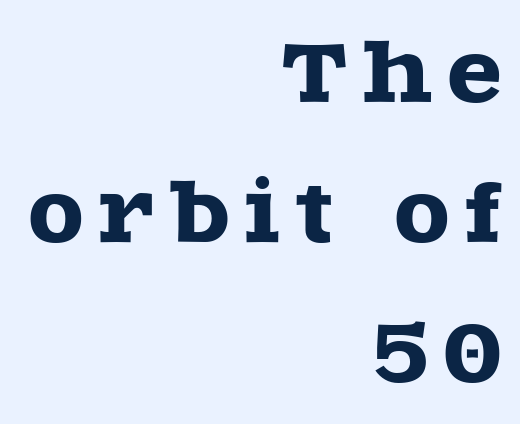
The image shows 79 px wide serif type, upright; set right-aligned, line spacing 1.77x, unusually wide letter spacing (+0.2 em), not underlined; a large x-height.
